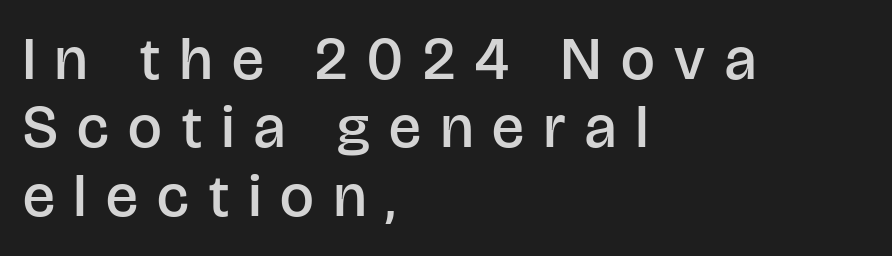
Q: Is the text bold? A: Semi-bold.
Q: Is the text italic (slanted)? A: No, it is upright.
Q: Is the typeface a serif or a sans-serif typeface? A: Sans-serif.
Q: Is the text underlined? A: No.
Q: How is the paragraph aligned? A: Left-aligned.
Q: Is the spacing between letters normal or unusually wide? A: Unusually wide.
Q: Is the spacing between lines tight, normal or loose? A: Tight.
Q: Width (condensed, normal, or wide)? A: Normal.
Q: Stroke contrast? A: Low.
Q: x-height? A: Large.
Q: Monospaced? A: No.
